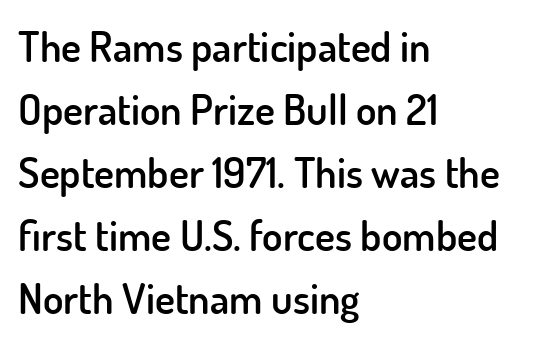
{"serif": "no", "italic": "no", "bold": "semi", "weight": "semibold", "width": "normal", "stroke_contrast": "low", "x_height": "small", "monospaced": "no", "underline": "no", "align": "left", "line_spacing": "normal", "line_spacing_ratio": 1.5, "letter_spacing": "normal", "letter_spacing_em": 0.0, "glyph_px": 42}
